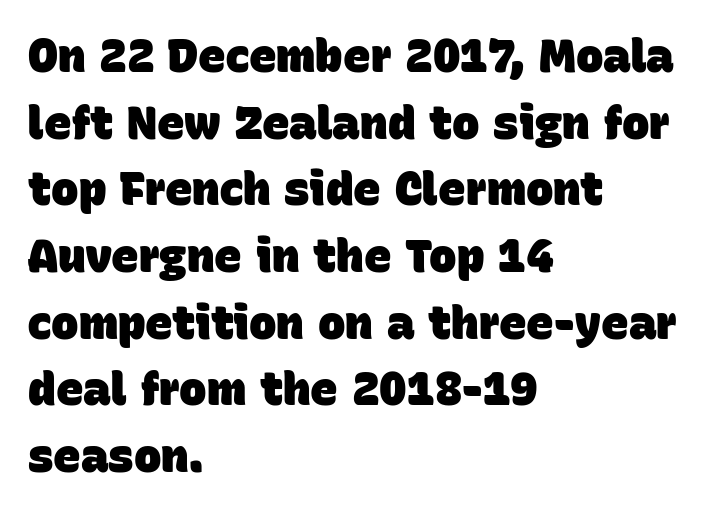
The image shows 46 px heavy sans-serif type; set left-aligned, normal line spacing (1.45x), normal letter spacing, not underlined; low stroke contrast and a large x-height.
